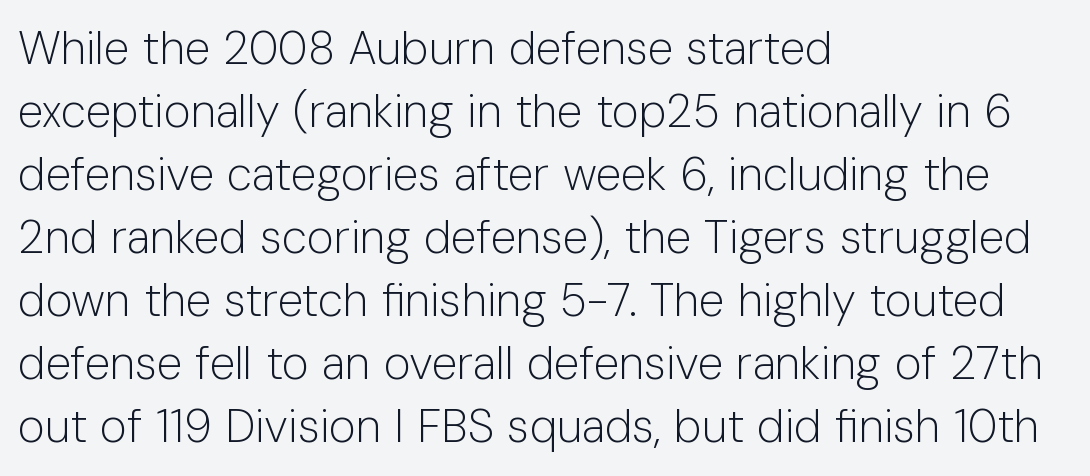
{"serif": "no", "italic": "no", "bold": "no", "weight": "light", "width": "normal", "stroke_contrast": "low", "x_height": "medium", "monospaced": "no", "underline": "no", "align": "left", "line_spacing": "normal", "line_spacing_ratio": 1.37, "letter_spacing": "normal", "letter_spacing_em": 0.0, "glyph_px": 46}
